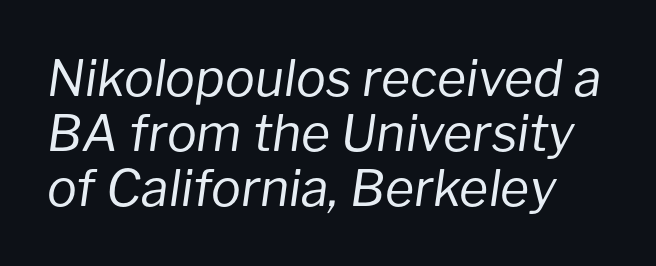
Unmarked baselines from the first word to the last. Looks like regular typesetting: each glyph gets only the width it needs. Would a proofreader flag this as italicized? Yes. Bold? No — there's no thickening of the strokes. Tightly led — the rows are bunched.
